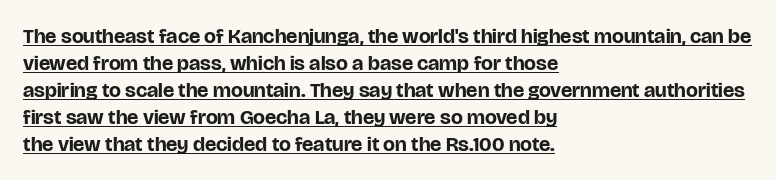
In CSS terms this would be text-align: left. These characters rest on top of a visible drawn line. Vertical spacing — default. Italic: no, the glyphs are upright roman. This is heavy type, rendered in bold. The rendering keeps characters at their native spacing.
